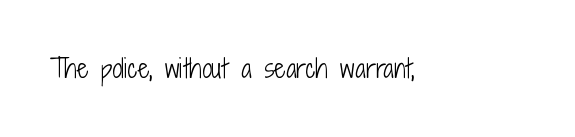
The rendering keeps characters at their native spacing. The font sits on the lighter half of the weight spectrum, regular included. Quick note: underline off. Is there any slant? The stems are plumb.
